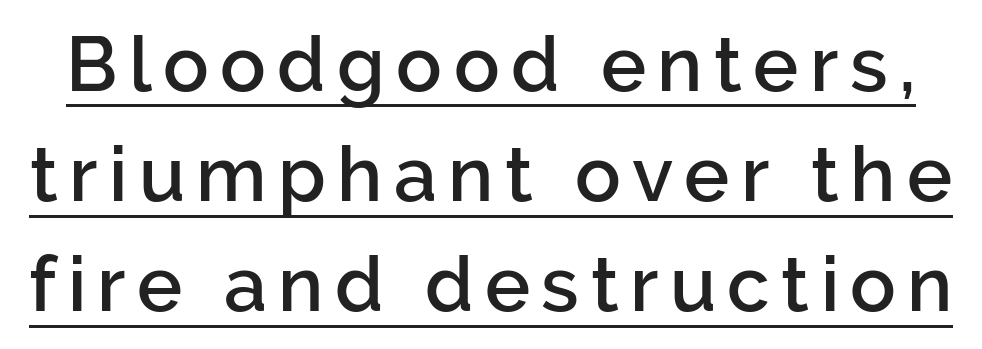
Do the characters align in a grid? No, the font is proportional. Nope, no serifs anywhere on these letters. The glyphs are accompanied by a horizontal stroke just below them. If you measured baseline to baseline, you'd find a middling distance.
